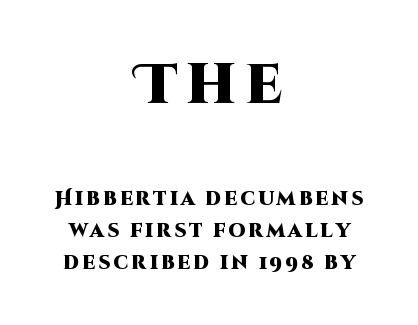
Q: Is the text bold? A: Yes.
Q: Is the text italic (slanted)? A: No, it is upright.
Q: Is the typeface a serif or a sans-serif typeface? A: Sans-serif.
Q: Is the text underlined? A: No.
Q: How is the paragraph aligned? A: Centered.
Q: Is the spacing between lines tight, normal or loose? A: Normal.
Q: Which block of text is set in a larger size, the first (top) or the second (bottom)? A: The first (top) one.
Q: Width (condensed, normal, or wide)? A: Normal.
Q: Stroke contrast? A: High.
Q: x-height? A: Large.
Q: Monospaced? A: No.
